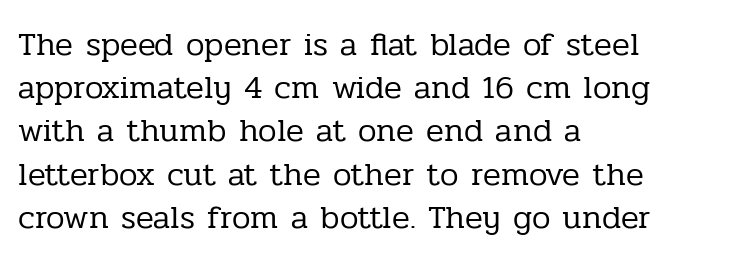
The image shows 33 px regular-weight serif type, upright; set left-aligned, normal line spacing (1.31x), normal letter spacing, not underlined; low stroke contrast and a medium x-height.
